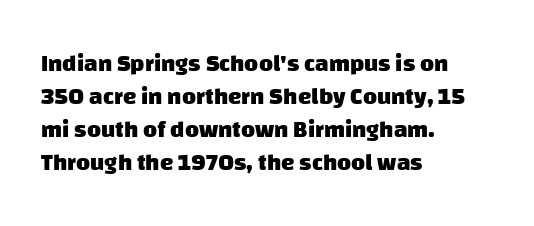
Short note: letters normally spaced. Interline gaps are of average width in this sample. Weight check: bold — yes, fully. Descenders are the only things crossing below the line.
